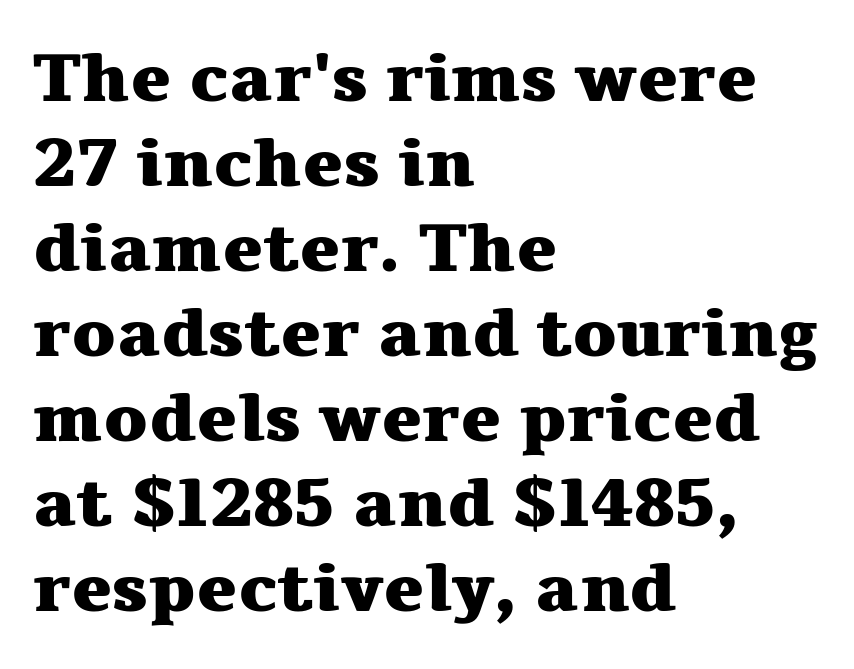
Spacing verdict: proportional, widths tailored to each character. Upright lettering throughout. The passage shown stacks its lines at a standard gap. Observe the serifs anchoring each vertical stroke in this sample.
